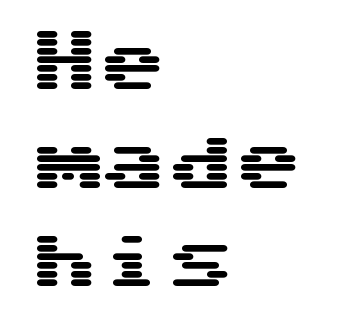
The image shows 68 px wide sans-serif type, upright; set left-aligned, normal line spacing (1.45x), normal letter spacing, not underlined; medium stroke contrast and a medium x-height.
